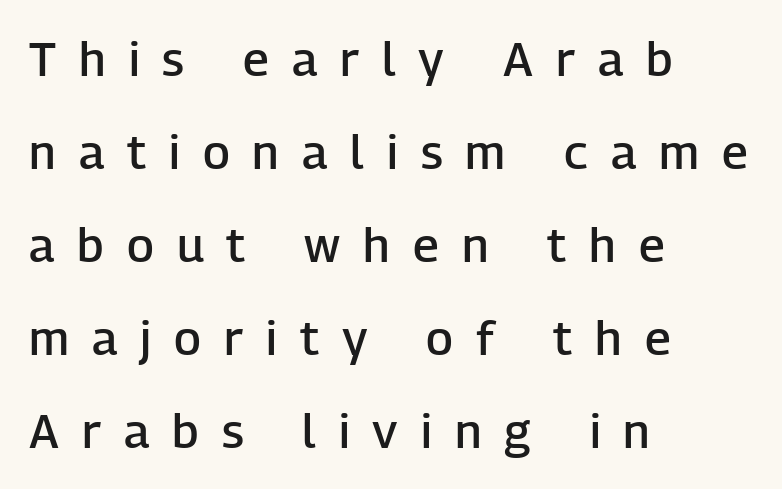
The image shows 48 px semibold sans-serif type, upright; set left-aligned, loose line spacing (1.94x), unusually wide letter spacing (+0.48 em), not underlined; low stroke contrast and a medium x-height.
